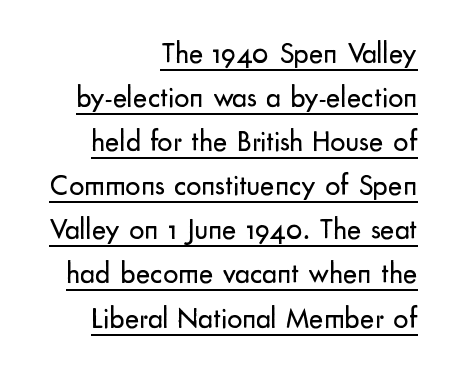
{"serif": "no", "italic": "no", "bold": "no", "weight": "regular", "width": "normal", "stroke_contrast": "low", "x_height": "small", "monospaced": "no", "underline": "yes", "align": "right", "line_spacing": "normal", "line_spacing_ratio": 1.47, "letter_spacing": "normal", "letter_spacing_em": 0.0, "glyph_px": 30}
